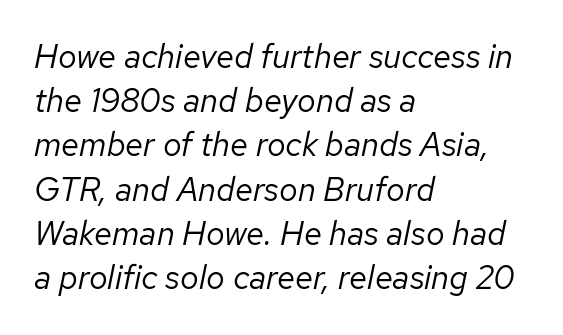
The specimen omits any rule beneath the text block's lines. Slanted lettering throughout. Heft: none added — not bold. Tracking here is standard; glyphs follow each other at the usual distance. The line-height multiplier appears to be the usual default. The text block is weighted toward the left margin, trailing off unevenly rightward.
